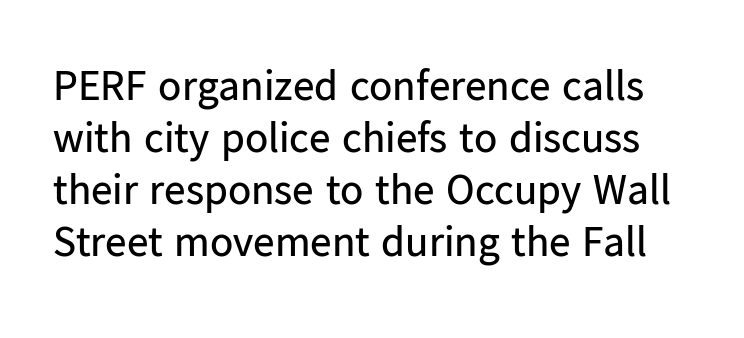
The image shows 43 px regular-weight sans-serif type, upright; set line spacing 1.21x, normal letter spacing, not underlined; low stroke contrast and a medium x-height.
